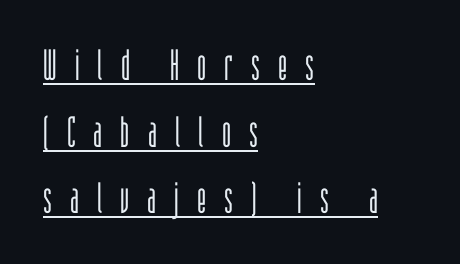
The image shows 43 px light, condensed sans-serif type, upright; set left-aligned, normal line spacing (1.55x), unusually wide letter spacing (+0.42 em), underlined; low stroke contrast and a large x-height.
